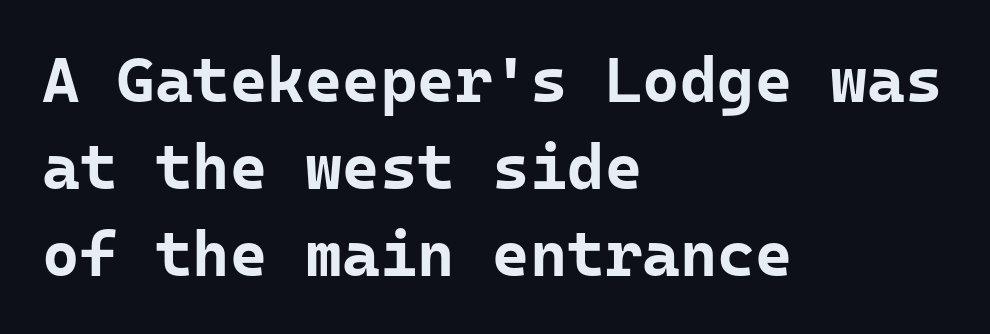
Q: Is the text bold? A: Yes.
Q: Is the text italic (slanted)? A: No, it is upright.
Q: Is the typeface a serif or a sans-serif typeface? A: Sans-serif.
Q: Is the text underlined? A: No.
Q: How is the paragraph aligned? A: Left-aligned.
Q: Is the spacing between letters normal or unusually wide? A: Normal.
Q: Is the spacing between lines tight, normal or loose? A: Normal.
Q: Width (condensed, normal, or wide)? A: Normal.
Q: Stroke contrast? A: Low.
Q: x-height? A: Medium.
